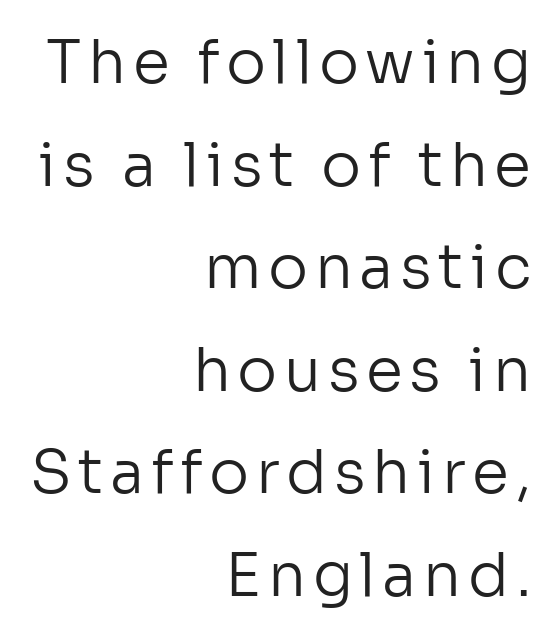
Q: Is the text bold? A: No.
Q: Is the text italic (slanted)? A: No, it is upright.
Q: Is the typeface a serif or a sans-serif typeface? A: Sans-serif.
Q: Is the text underlined? A: No.
Q: How is the paragraph aligned? A: Right-aligned.
Q: Width (condensed, normal, or wide)? A: Normal.
Q: Stroke contrast? A: Low.
Q: x-height? A: Medium.
Q: Monospaced? A: No.
